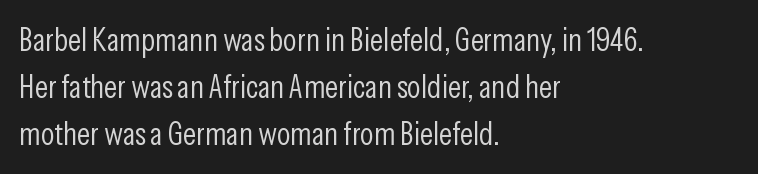
{"serif": "no", "italic": "no", "bold": "no", "weight": "light", "width": "condensed", "stroke_contrast": "low", "x_height": "medium", "monospaced": "no", "underline": "no", "align": "left", "line_spacing": "normal", "line_spacing_ratio": 1.47, "letter_spacing": "normal", "letter_spacing_em": 0.0, "glyph_px": 32}
